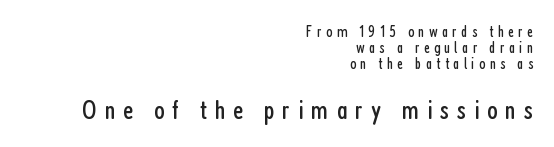
What's the leading like? Squeezed, with rows nearly overlapping. The paragraph has a hard right edge and a soft left edge. The zone under the glyphs is completely vacant. This is not heavy type; no bold has been used.
